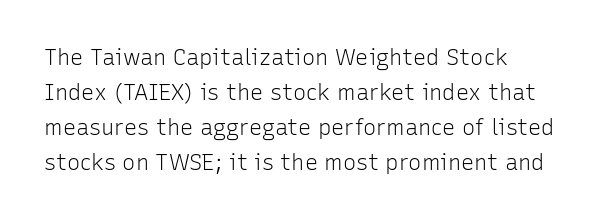
{"italic": "no", "bold": "no", "underline": "no", "line_spacing": "normal", "line_spacing_ratio": 1.59, "letter_spacing": "normal", "letter_spacing_em": 0.0, "glyph_px": 22}
